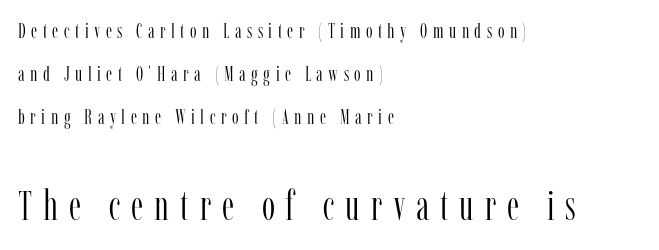
Q: Is the text bold? A: No.
Q: Is the text italic (slanted)? A: No, it is upright.
Q: Is the typeface a serif or a sans-serif typeface? A: Serif.
Q: Is the text underlined? A: No.
Q: How is the paragraph aligned? A: Left-aligned.
Q: Is the spacing between letters normal or unusually wide? A: Unusually wide.
Q: Is the spacing between lines tight, normal or loose? A: Loose.
Q: Which block of text is set in a larger size, the first (top) or the second (bottom)? A: The second (bottom) one.
Q: Width (condensed, normal, or wide)? A: Condensed.
Q: Stroke contrast? A: Low.
Q: x-height? A: Medium.
Q: Monospaced? A: No.
